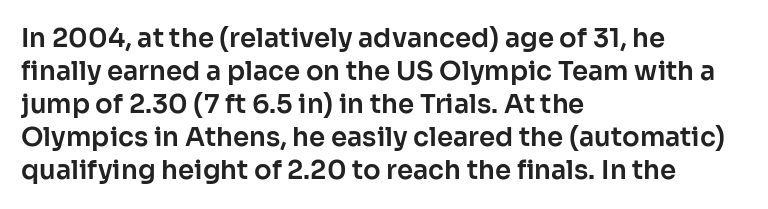
The image shows 26 px text type, upright; set left-aligned, normal line spacing (1.27x), normal letter spacing, not underlined.
